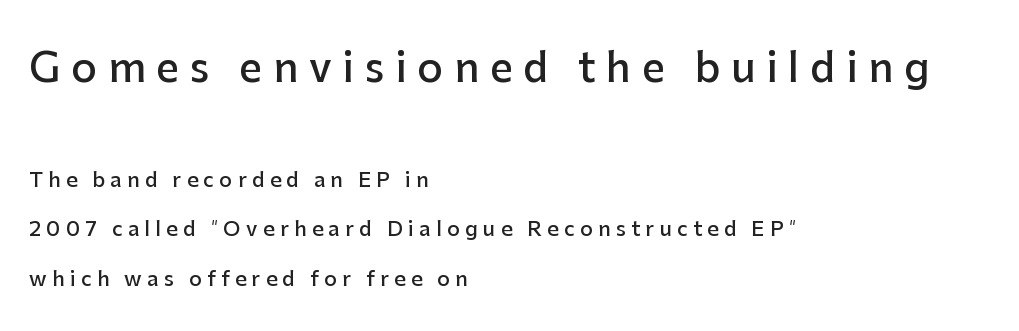
The image shows 40 px semibold sans-serif type, upright; set left-aligned, loose line spacing (2.47x), unusually wide letter spacing (+0.27 em), not underlined; the first (top) block is 2.0x larger; low stroke contrast and a medium x-height.
